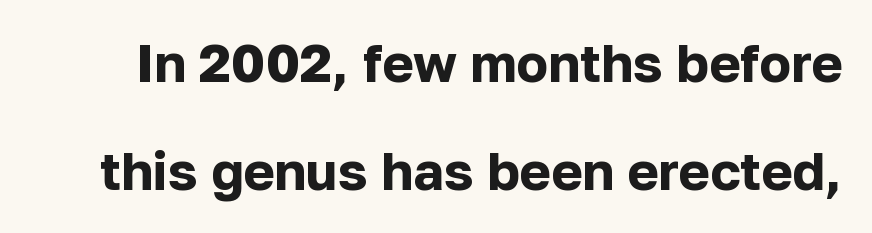
{"serif": "no", "italic": "no", "bold": "yes", "weight": "bold", "width": "normal", "stroke_contrast": "low", "x_height": "medium", "monospaced": "no", "underline": "no", "line_spacing": "loose", "line_spacing_ratio": 2.04, "letter_spacing": "normal", "letter_spacing_em": 0.0, "glyph_px": 53}
